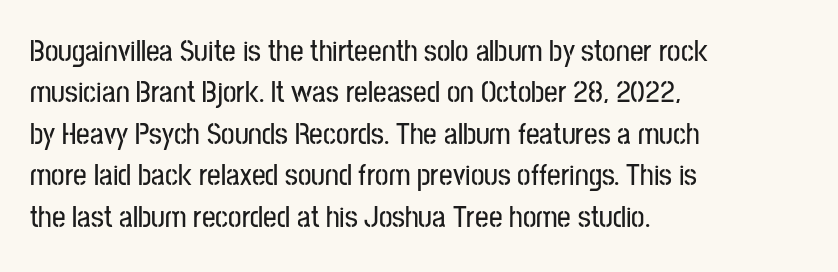
Q: Is the text italic (slanted)? A: No, it is upright.
Q: Is the typeface a serif or a sans-serif typeface? A: Sans-serif.
Q: Is the text underlined? A: No.
Q: How is the paragraph aligned? A: Left-aligned.
Q: Is the spacing between letters normal or unusually wide? A: Normal.
Q: Is the spacing between lines tight, normal or loose? A: Normal.
Q: Width (condensed, normal, or wide)? A: Condensed.
Q: Stroke contrast? A: Low.
Q: x-height? A: Medium.
Q: Monospaced? A: No.
